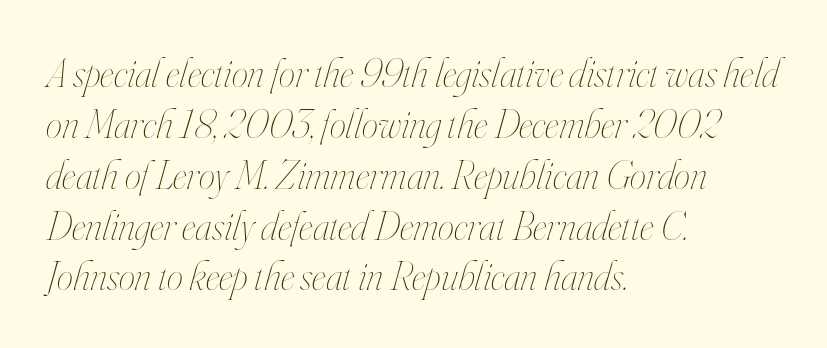
The letters sit at their default tracking, neither squeezed nor spread. The lines are quadded left. A clean baseline with only descenders dipping below it. The letters advance in unequal steps, a hallmark of proportional type. An italicized treatment has been applied to the whole sample. Vertical stems look standard width or narrower in stroke.
